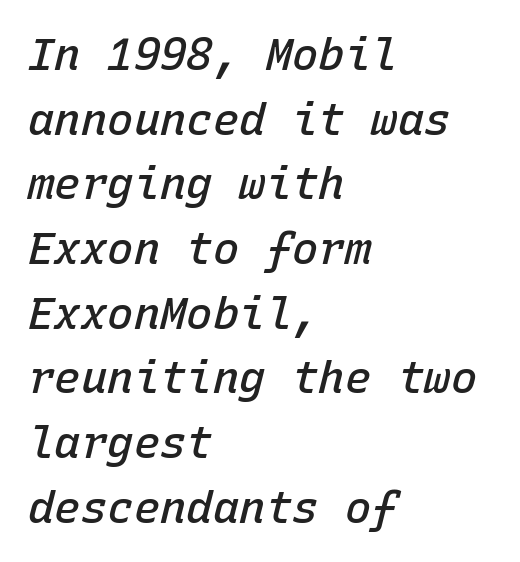
The image shows 44 px semibold type, italic (leaning right), monospaced; set left-aligned, normal line spacing (1.47x), normal letter spacing, not underlined; low stroke contrast and a medium x-height.
